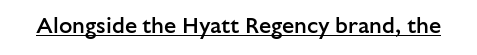
The image shows 22 px text type, upright; set normal letter spacing, underlined.
